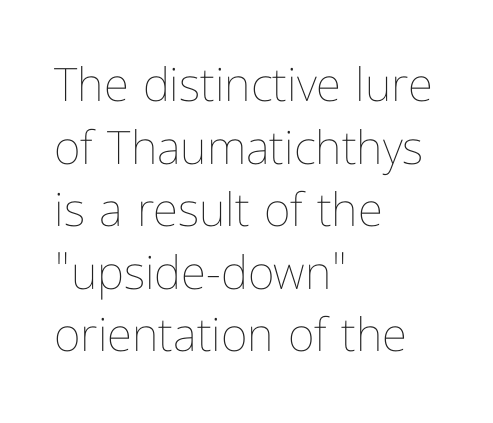
Q: Is the text bold? A: No.
Q: Is the text italic (slanted)? A: No, it is upright.
Q: Is the text underlined? A: No.
Q: How is the paragraph aligned? A: Left-aligned.
Q: Is the spacing between letters normal or unusually wide? A: Normal.
Q: Is the spacing between lines tight, normal or loose? A: Normal.
Q: Width (condensed, normal, or wide)? A: Condensed.
Q: Stroke contrast? A: Low.
Q: x-height? A: Medium.
Q: Monospaced? A: No.
